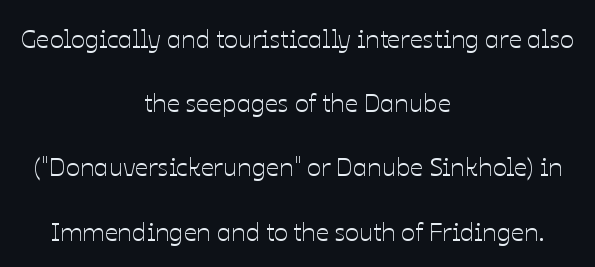
{"italic": "no", "underline": "no", "align": "center", "line_spacing": "loose", "line_spacing_ratio": 2.47, "letter_spacing": "normal", "letter_spacing_em": 0.0, "glyph_px": 26}
